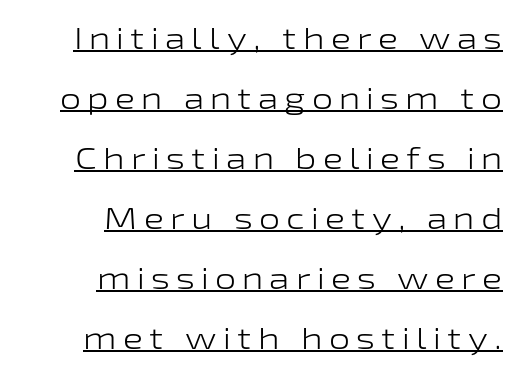
Q: Is the text bold? A: No.
Q: Is the text italic (slanted)? A: No, it is upright.
Q: Is the typeface a serif or a sans-serif typeface? A: Sans-serif.
Q: Is the text underlined? A: Yes.
Q: How is the paragraph aligned? A: Right-aligned.
Q: Is the spacing between letters normal or unusually wide? A: Unusually wide.
Q: Is the spacing between lines tight, normal or loose? A: Loose.
Q: Width (condensed, normal, or wide)? A: Wide.
Q: Stroke contrast? A: Low.
Q: x-height? A: Medium.
Q: Monospaced? A: No.
